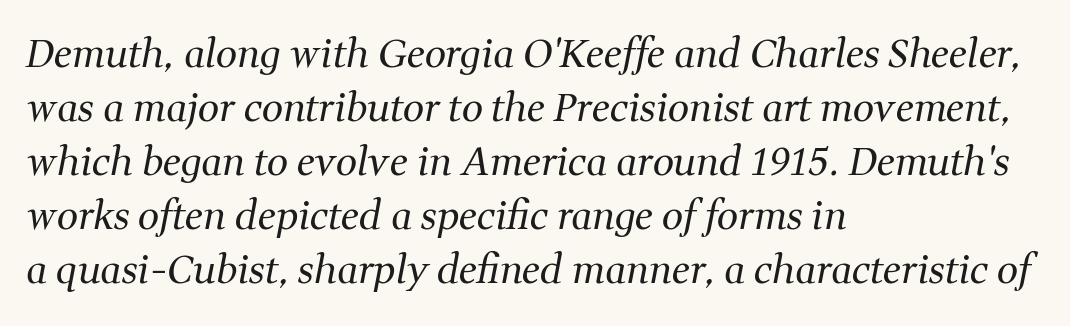
{"serif": "yes", "italic": "yes", "lean": "right", "slant_degrees": 11, "bold": "no", "weight": "regular", "width": "normal", "stroke_contrast": "medium", "x_height": "medium", "monospaced": "no", "underline": "no", "align": "left", "line_spacing": "normal", "line_spacing_ratio": 1.42, "letter_spacing": "normal", "letter_spacing_em": 0.0, "glyph_px": 38}
